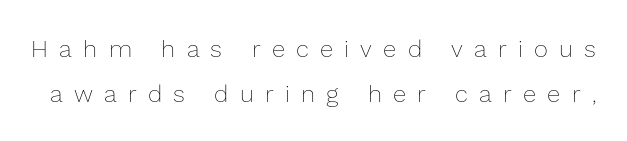
{"italic": "no", "bold": "no", "underline": "no", "line_spacing_ratio": 1.86, "letter_spacing": "wide", "letter_spacing_em": 0.47, "glyph_px": 24}
